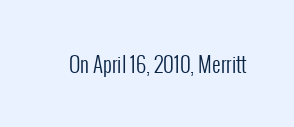
The image shows 21 px text type, upright; set normal letter spacing, not underlined.
